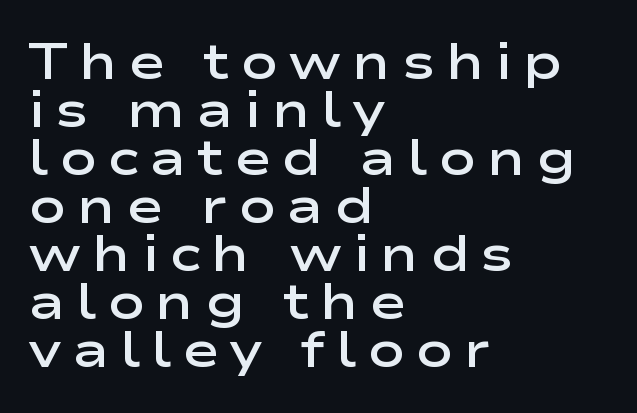
Note: no serifs on the glyphs. I'd describe the lettering as semibold — firm but not a full bold. Do the letters lean? They stand straight. A typesetter would call this proportional, since set widths differ per character. Between one letter and the next there's a generous, obvious gap.
